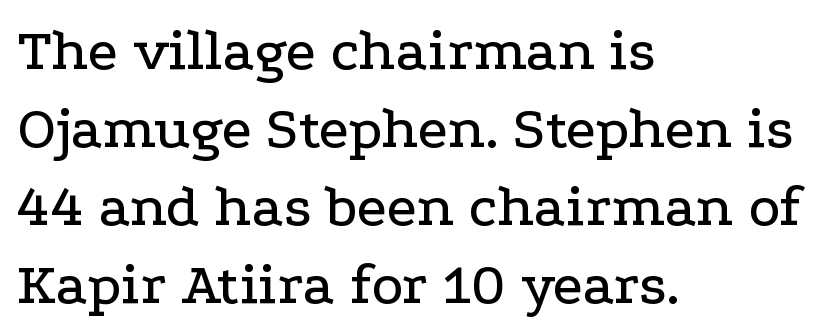
The image shows 60 px wide serif type, upright; set left-aligned, normal line spacing (1.3x), normal letter spacing, not underlined; low stroke contrast and a medium x-height.
